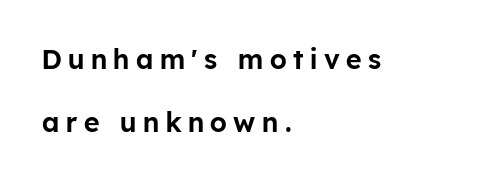
The image shows 27 px text type, upright; set left-aligned, loose line spacing (2.33x), unusually wide letter spacing (+0.24 em), not underlined.
